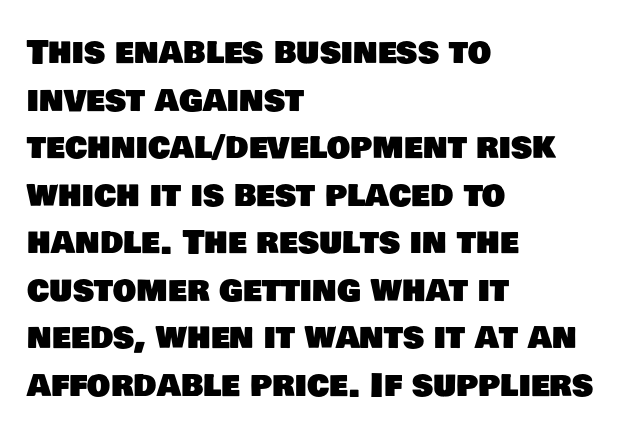
The image shows 33 px sans-serif type; set left-aligned, normal line spacing (1.44x), normal letter spacing, not underlined; low stroke contrast and a large x-height.
